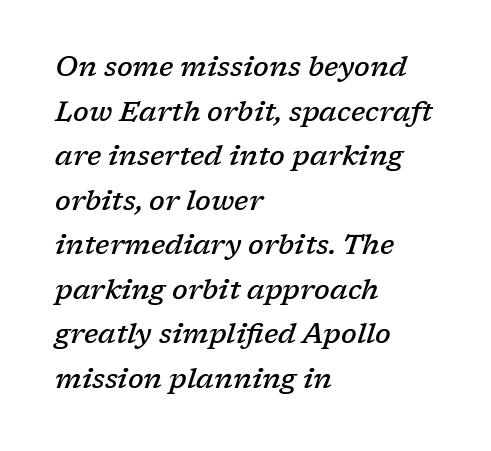
{"serif": "yes", "italic": "yes", "lean": "right", "slant_degrees": 17, "bold": "semi", "weight": "semibold", "width": "normal", "stroke_contrast": "low", "x_height": "medium", "monospaced": "no", "underline": "no", "align": "left", "line_spacing": "normal", "line_spacing_ratio": 1.59, "letter_spacing": "normal", "letter_spacing_em": 0.0, "glyph_px": 28}
